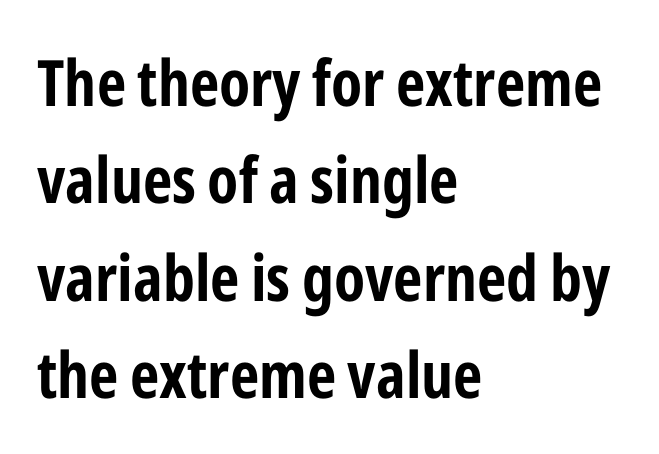
Q: Is the text bold? A: Yes.
Q: Is the text italic (slanted)? A: No, it is upright.
Q: Is the typeface a serif or a sans-serif typeface? A: Sans-serif.
Q: Is the text underlined? A: No.
Q: How is the paragraph aligned? A: Left-aligned.
Q: Is the spacing between letters normal or unusually wide? A: Normal.
Q: Is the spacing between lines tight, normal or loose? A: Normal.
Q: Width (condensed, normal, or wide)? A: Condensed.
Q: Stroke contrast? A: Low.
Q: x-height? A: Medium.
Q: Monospaced? A: No.
